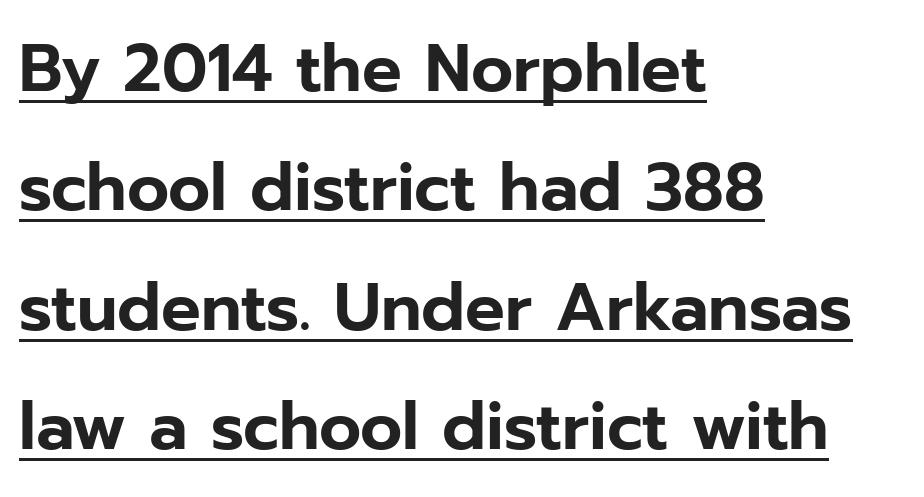
The rendering uses natural spacing where letterforms have individual widths. Characters remain perfectly vertical along every line. This rendering features underlined lettering. Glyph-to-glyph distance matches everyday printed text. In CSS terms this would be text-align: left. In terms of letterform style, serifs are entirely absent.
